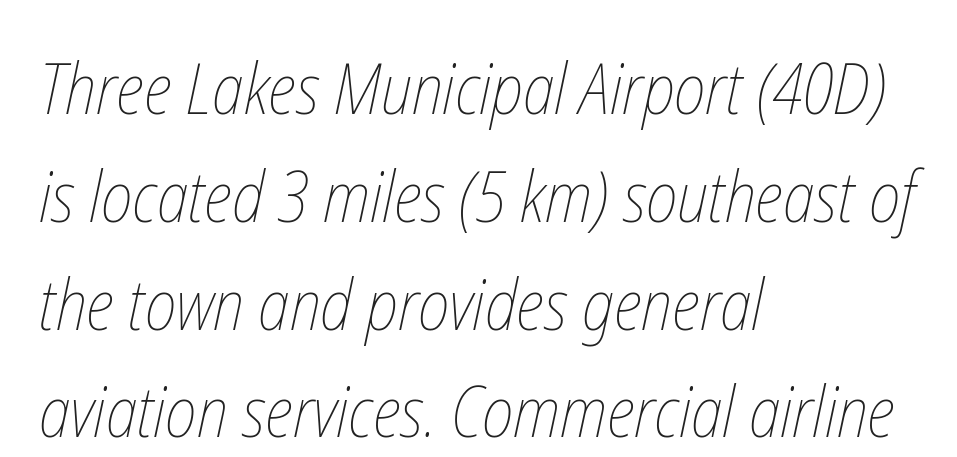
Counters stay open thanks to moderate or lighter strokes. These lines keep a tight, regular rhythm from letter to letter. Vertically, the passage feels balanced, rows spaced as you'd expect. The face used here is proportionally spaced, like ordinary book or web type.
